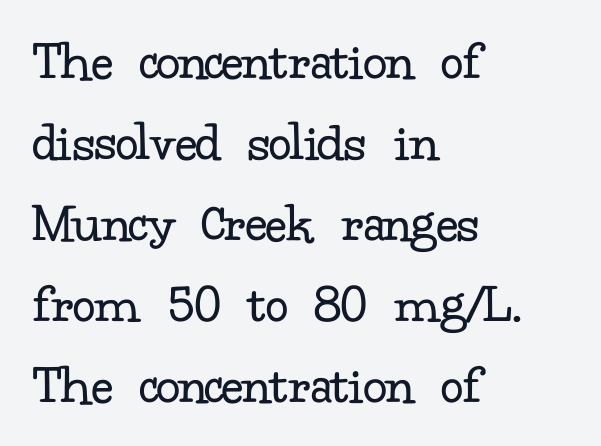
Q: Is the text bold? A: No.
Q: Is the text italic (slanted)? A: No, it is upright.
Q: Is the typeface a serif or a sans-serif typeface? A: Serif.
Q: Is the text underlined? A: No.
Q: How is the paragraph aligned? A: Left-aligned.
Q: Is the spacing between letters normal or unusually wide? A: Normal.
Q: Is the spacing between lines tight, normal or loose? A: Normal.
Q: Width (condensed, normal, or wide)? A: Normal.
Q: Stroke contrast? A: Low.
Q: x-height? A: Small.
Q: Monospaced? A: No.
